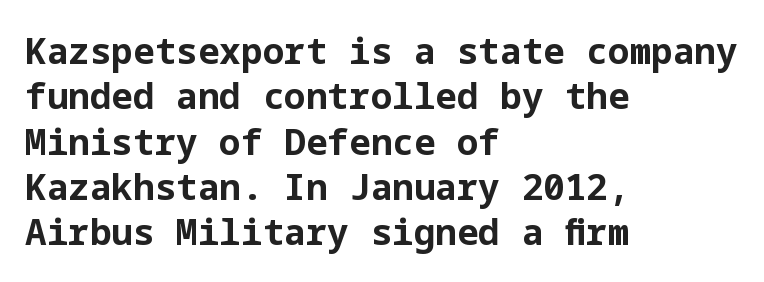
Line spacing here is normal. No feet cap the strokes, marking this as sans-serif type. Between one letter and the next there's only the usual sliver of space. How heavy is the stroke? Heavy — this is a bold. Each row of text sits above clean, open space.
